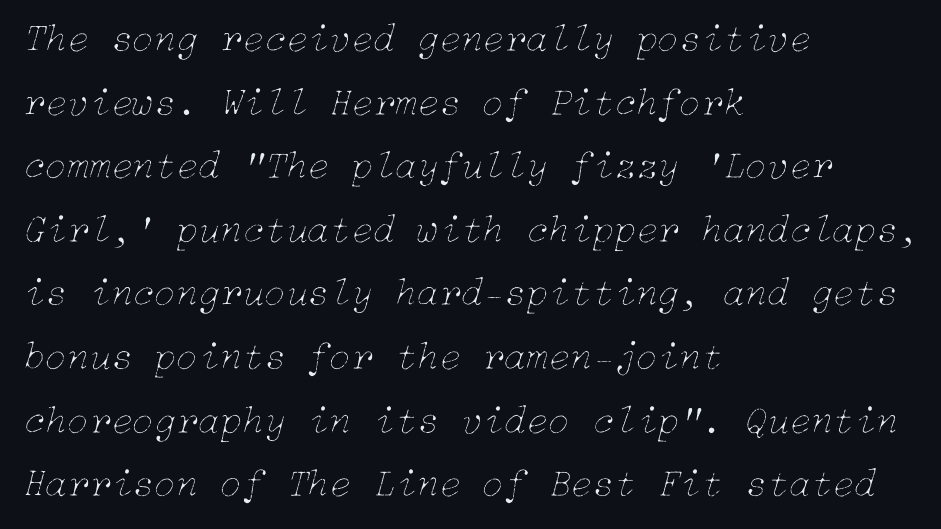
The image shows 40 px thin type, italic (leaning right); set left-aligned, normal line spacing (1.59x), normal letter spacing, not underlined; low stroke contrast and a medium x-height.
